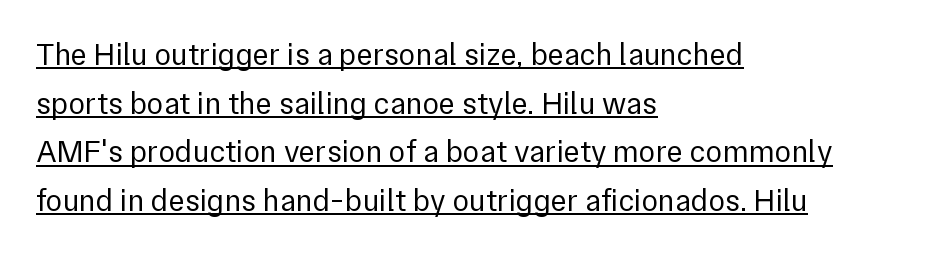
The image shows 31 px regular-weight sans-serif type, upright; set left-aligned, normal line spacing (1.57x), normal letter spacing, underlined; low stroke contrast and a medium x-height.
